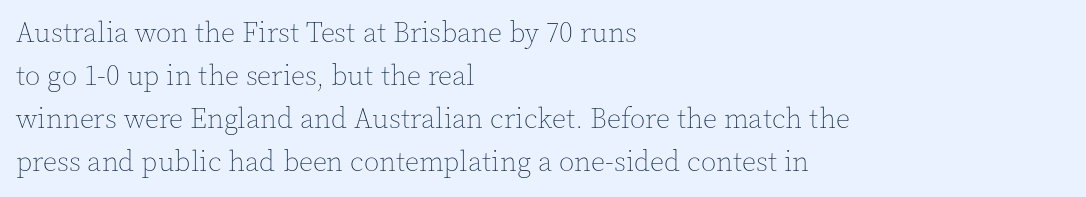
The image shows 28 px thin type, upright; set left-aligned, normal line spacing (1.53x), normal letter spacing, not underlined; a medium x-height.
